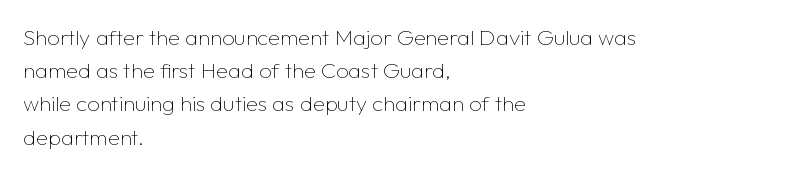
Q: Is the text bold? A: No.
Q: Is the text italic (slanted)? A: No, it is upright.
Q: Is the text underlined? A: No.
Q: How is the paragraph aligned? A: Left-aligned.
Q: Is the spacing between letters normal or unusually wide? A: Normal.
Q: Is the spacing between lines tight, normal or loose? A: Normal.
